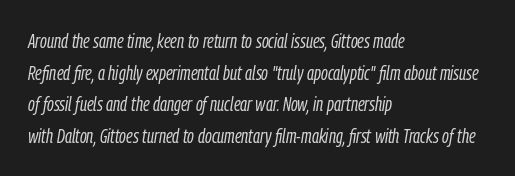
Q: Is the text bold? A: No.
Q: Is the text italic (slanted)? A: Yes, it leans right by about 9 degrees.
Q: Is the text underlined? A: No.
Q: How is the paragraph aligned? A: Left-aligned.
Q: Is the spacing between letters normal or unusually wide? A: Normal.
Q: Is the spacing between lines tight, normal or loose? A: Normal.
